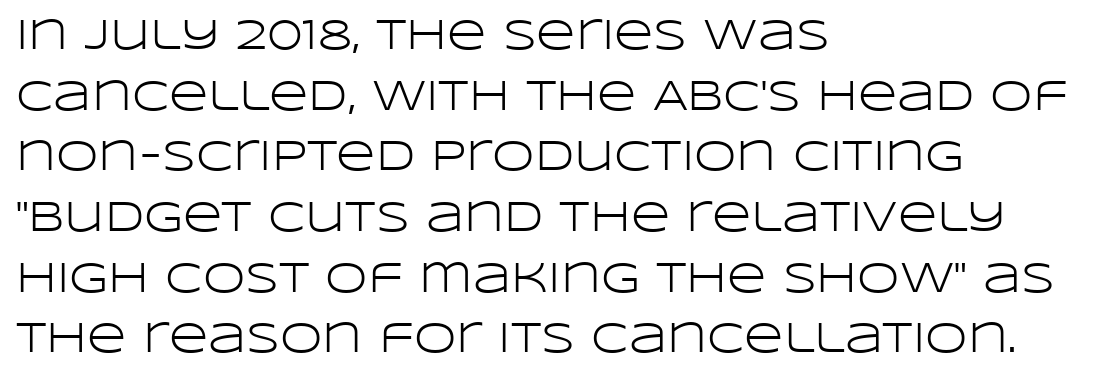
Q: Is the text bold? A: No.
Q: Is the text italic (slanted)? A: No, it is upright.
Q: Is the typeface a serif or a sans-serif typeface? A: Sans-serif.
Q: Is the text underlined? A: No.
Q: How is the paragraph aligned? A: Left-aligned.
Q: Is the spacing between letters normal or unusually wide? A: Normal.
Q: Is the spacing between lines tight, normal or loose? A: Normal.
Q: Width (condensed, normal, or wide)? A: Wide.
Q: Stroke contrast? A: Low.
Q: x-height? A: Large.
Q: Monospaced? A: No.
